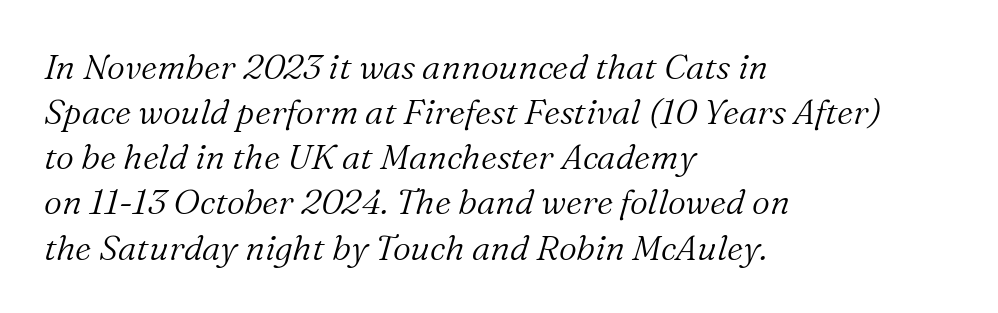
{"serif": "yes", "italic": "yes", "lean": "right", "slant_degrees": 16, "bold": "no", "weight": "light", "width": "normal", "stroke_contrast": "medium", "x_height": "medium", "monospaced": "no", "underline": "no", "align": "left", "line_spacing": "normal", "line_spacing_ratio": 1.29, "letter_spacing": "normal", "letter_spacing_em": 0.0, "glyph_px": 35}
